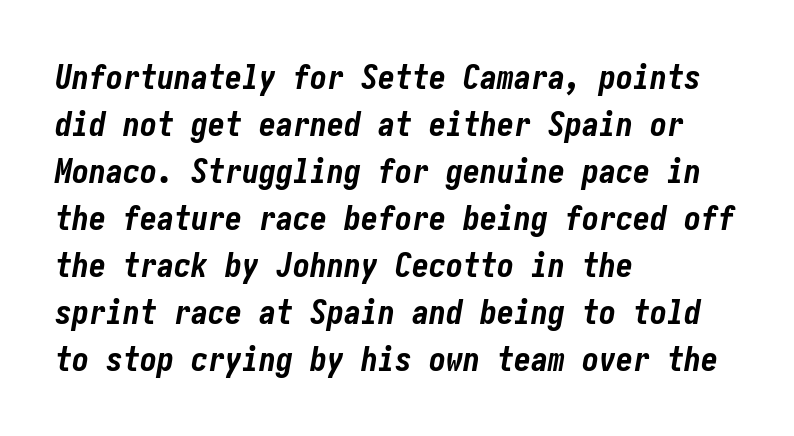
{"italic": "yes", "lean": "right", "slant_degrees": 10, "bold": "yes", "weight": "bold", "width": "condensed", "stroke_contrast": "low", "x_height": "medium", "underline": "no", "align": "left", "line_spacing": "normal", "line_spacing_ratio": 1.38, "letter_spacing": "normal", "letter_spacing_em": 0.0, "glyph_px": 34}
